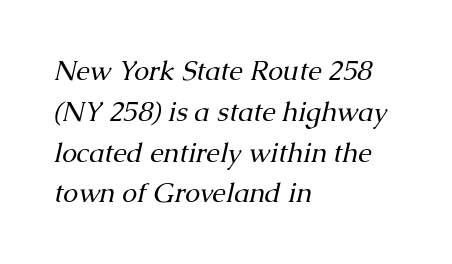
Q: Is the text bold? A: No.
Q: Is the text italic (slanted)? A: Yes, it leans right by about 13 degrees.
Q: Is the text underlined? A: No.
Q: How is the paragraph aligned? A: Left-aligned.
Q: Is the spacing between letters normal or unusually wide? A: Normal.
Q: Is the spacing between lines tight, normal or loose? A: Normal.
